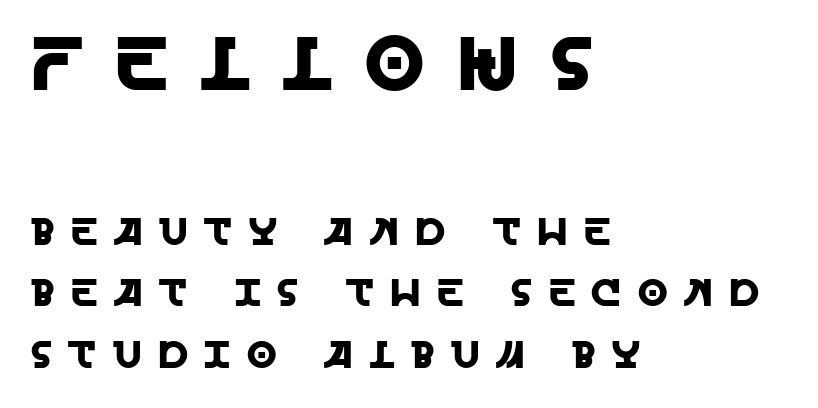
Notice how the passage keeps a crisp vertical edge on the left only. Character widths vary here, with narrow letters taking less room than wide ones. These two chunks differ in scale, with the top chunk taking the larger measure. Between one letter and the next there's a generous, obvious gap.
